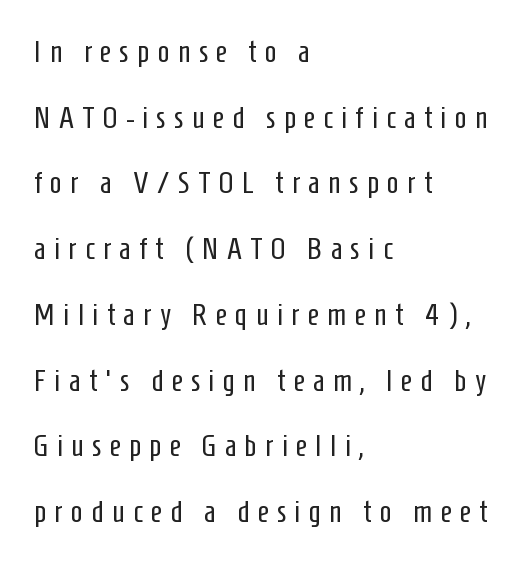
Q: Is the text bold? A: No.
Q: Is the text italic (slanted)? A: No, it is upright.
Q: Is the typeface a serif or a sans-serif typeface? A: Sans-serif.
Q: Is the text underlined? A: No.
Q: How is the paragraph aligned? A: Left-aligned.
Q: Is the spacing between letters normal or unusually wide? A: Unusually wide.
Q: Is the spacing between lines tight, normal or loose? A: Loose.
Q: Width (condensed, normal, or wide)? A: Condensed.
Q: Stroke contrast? A: Low.
Q: x-height? A: Medium.
Q: Monospaced? A: No.
